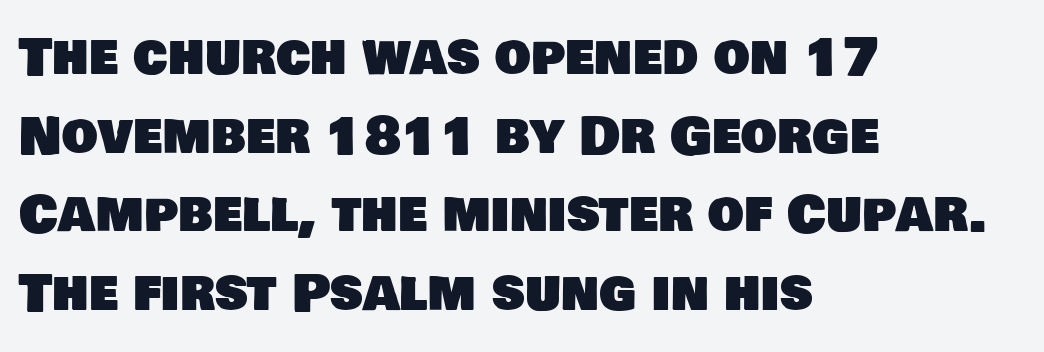
Anything drawn beneath the words? Only blank space. This rendering uses left alignment, leaving the right contour irregular. The lines sit at an ordinary, default distance from one another. Between one letter and the next there's only the usual sliver of space. Think of a printed novel: that variable character pitch is what you see here. Note: no serifs on the glyphs.
